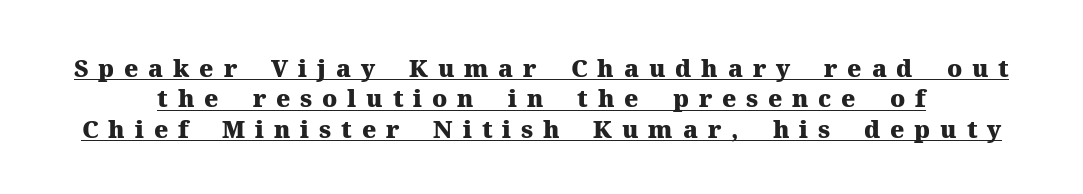
The image shows 24 px bold type, upright; set normal line spacing (1.27x), unusually wide letter spacing (+0.41 em), underlined.
